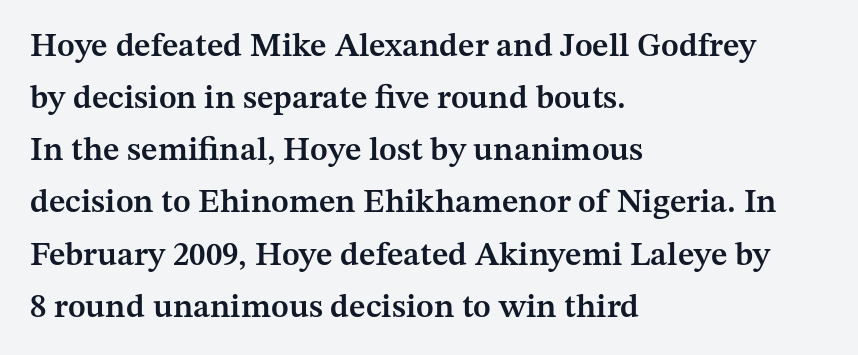
Q: Is the text bold? A: Semi-bold.
Q: Is the text italic (slanted)? A: No, it is upright.
Q: Is the typeface a serif or a sans-serif typeface? A: Serif.
Q: Is the text underlined? A: No.
Q: How is the paragraph aligned? A: Left-aligned.
Q: Is the spacing between letters normal or unusually wide? A: Normal.
Q: Is the spacing between lines tight, normal or loose? A: Normal.
Q: Width (condensed, normal, or wide)? A: Normal.
Q: Stroke contrast? A: Medium.
Q: x-height? A: Medium.
Q: Monospaced? A: No.
